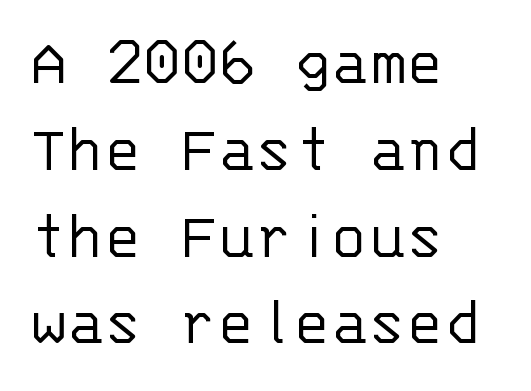
Is this a fixed-width face? Yes — each glyph sits in an identical cell. Vertical strokes here are truly vertical. This sample uses plain, unmodified letter spacing. Layout note: lines flush left.
